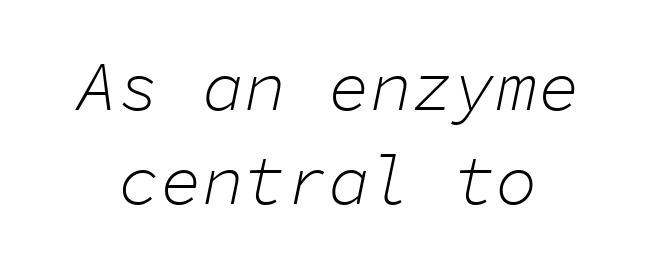
Q: Is the text bold? A: No.
Q: Is the text italic (slanted)? A: Yes, it leans right by about 11 degrees.
Q: Is the text underlined? A: No.
Q: Is the spacing between letters normal or unusually wide? A: Normal.
Q: Is the spacing between lines tight, normal or loose? A: Normal.
Q: Width (condensed, normal, or wide)? A: Normal.
Q: Stroke contrast? A: Low.
Q: x-height? A: Medium.
Q: Monospaced? A: Yes.
